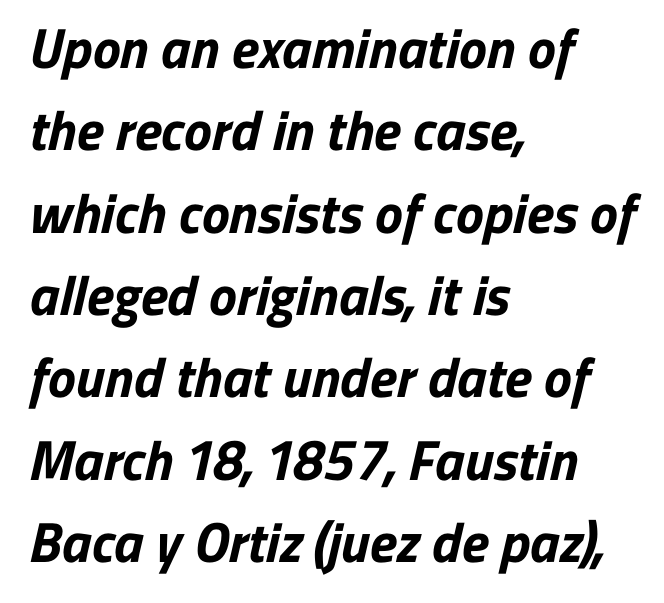
The sample has been set heavy, in full bold. Descenders are the only things crossing below the line. Font category for this specimen: sans-serif. Leading matches the norm, producing a regular column.
